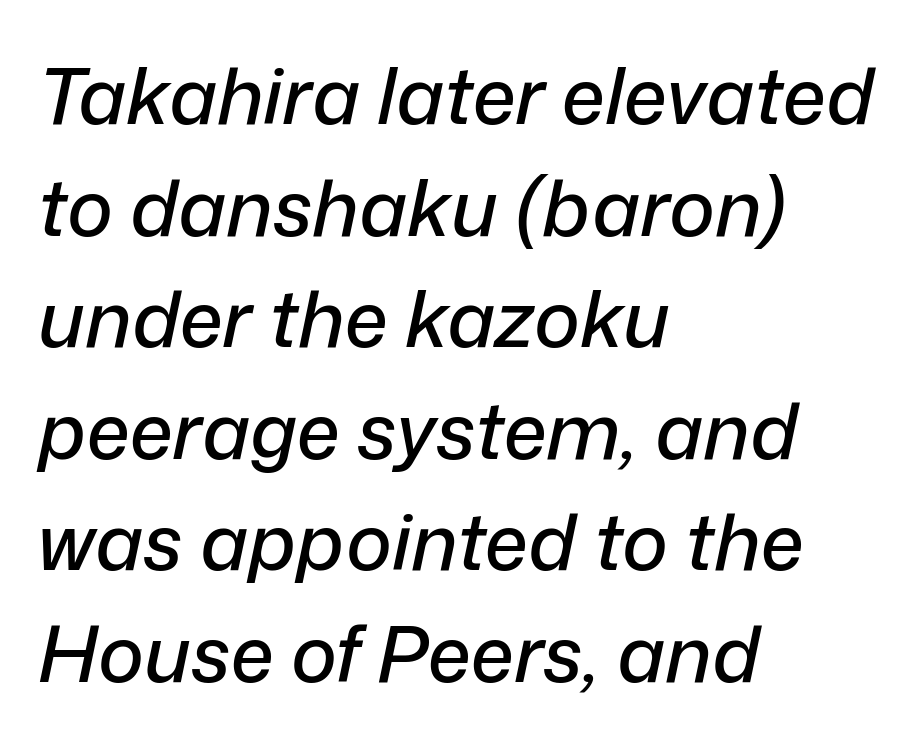
{"italic": "yes", "lean": "right", "slant_degrees": 12, "width": "normal", "stroke_contrast": "low", "x_height": "medium", "monospaced": "no", "underline": "no", "align": "left", "line_spacing": "normal", "line_spacing_ratio": 1.43, "letter_spacing": "normal", "letter_spacing_em": 0.0, "glyph_px": 78}
